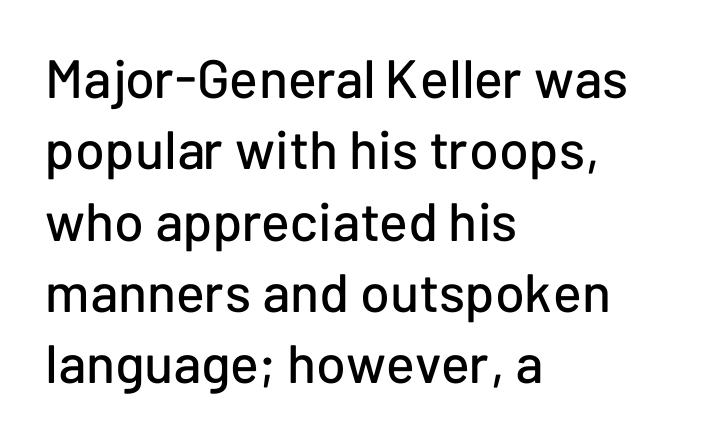
{"serif": "no", "italic": "no", "width": "normal", "stroke_contrast": "low", "x_height": "medium", "monospaced": "no", "underline": "no", "align": "left", "line_spacing": "normal", "line_spacing_ratio": 1.32, "letter_spacing": "normal", "letter_spacing_em": 0.0, "glyph_px": 54}
